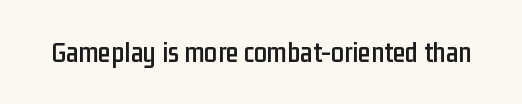
The image shows 29 px condensed sans-serif type, upright; set normal letter spacing, not underlined; low stroke contrast and a medium x-height.
